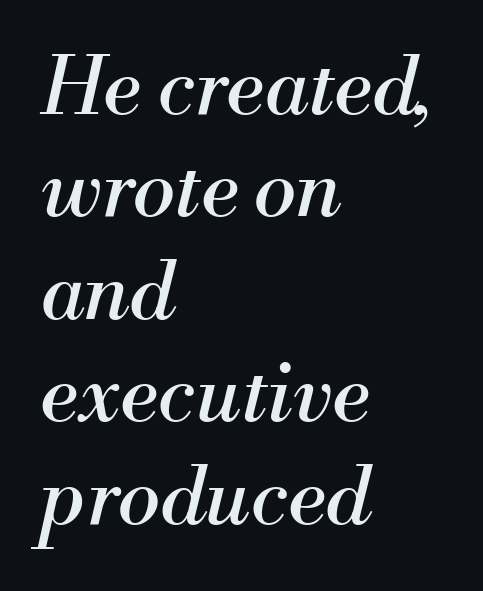
The image shows 80 px regular-weight serif type, italic (leaning right); set left-aligned, normal line spacing (1.28x), normal letter spacing, not underlined; medium stroke contrast and a small x-height.
